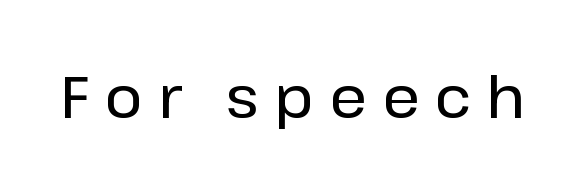
Q: Is the text italic (slanted)? A: No, it is upright.
Q: Is the typeface a serif or a sans-serif typeface? A: Sans-serif.
Q: Is the text underlined? A: No.
Q: Is the spacing between letters normal or unusually wide? A: Unusually wide.
Q: Width (condensed, normal, or wide)? A: Normal.
Q: Stroke contrast? A: Low.
Q: x-height? A: Medium.
Q: Monospaced? A: No.
